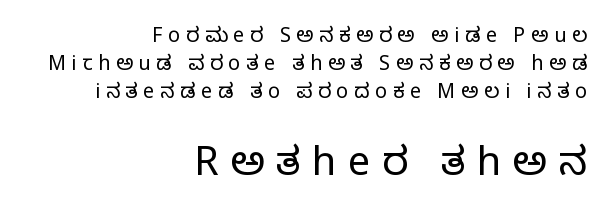
Q: Is the text bold? A: No.
Q: Is the text italic (slanted)? A: No, it is upright.
Q: Is the typeface a serif or a sans-serif typeface? A: Serif.
Q: Is the text underlined? A: No.
Q: How is the paragraph aligned? A: Right-aligned.
Q: Is the spacing between letters normal or unusually wide? A: Unusually wide.
Q: Is the spacing between lines tight, normal or loose? A: Normal.
Q: Which block of text is set in a larger size, the first (top) or the second (bottom)? A: The second (bottom) one.
Q: Width (condensed, normal, or wide)? A: Normal.
Q: Stroke contrast? A: Low.
Q: x-height? A: Large.
Q: Monospaced? A: No.
